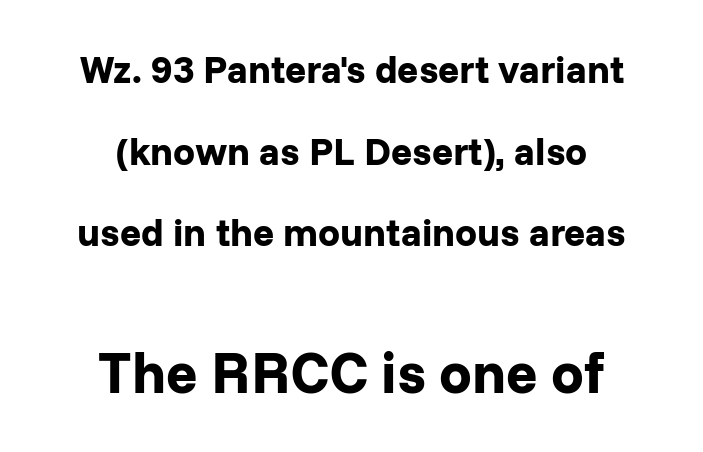
{"serif": "no", "italic": "no", "bold": "yes", "weight": "bold", "width": "normal", "stroke_contrast": "low", "x_height": "medium", "monospaced": "no", "underline": "no", "align": "center", "line_spacing": "loose", "line_spacing_ratio": 2.09, "letter_spacing": "normal", "letter_spacing_em": 0.0, "larger_block": "second", "size_ratio": 1.49, "glyph_px": 58}
